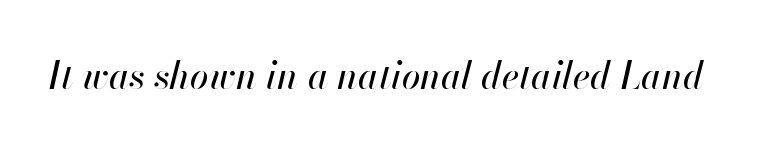
Q: Is the text italic (slanted)? A: Yes, it leans right by about 13 degrees.
Q: Is the text underlined? A: No.
Q: Is the spacing between letters normal or unusually wide? A: Normal.
Q: Width (condensed, normal, or wide)? A: Normal.
Q: Stroke contrast? A: High.
Q: x-height? A: Small.
Q: Monospaced? A: No.
